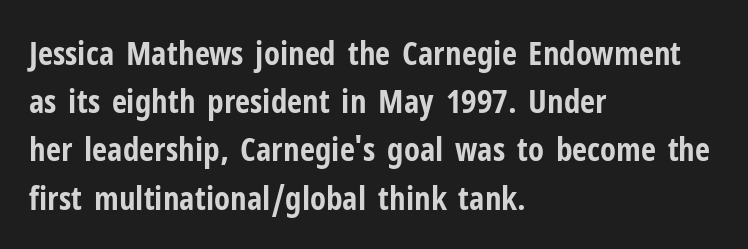
{"serif": "no", "italic": "no", "bold": "yes", "weight": "bold", "width": "condensed", "stroke_contrast": "low", "x_height": "medium", "monospaced": "no", "underline": "no", "align": "left", "line_spacing": "normal", "line_spacing_ratio": 1.46, "letter_spacing": "normal", "letter_spacing_em": 0.0, "glyph_px": 33}
